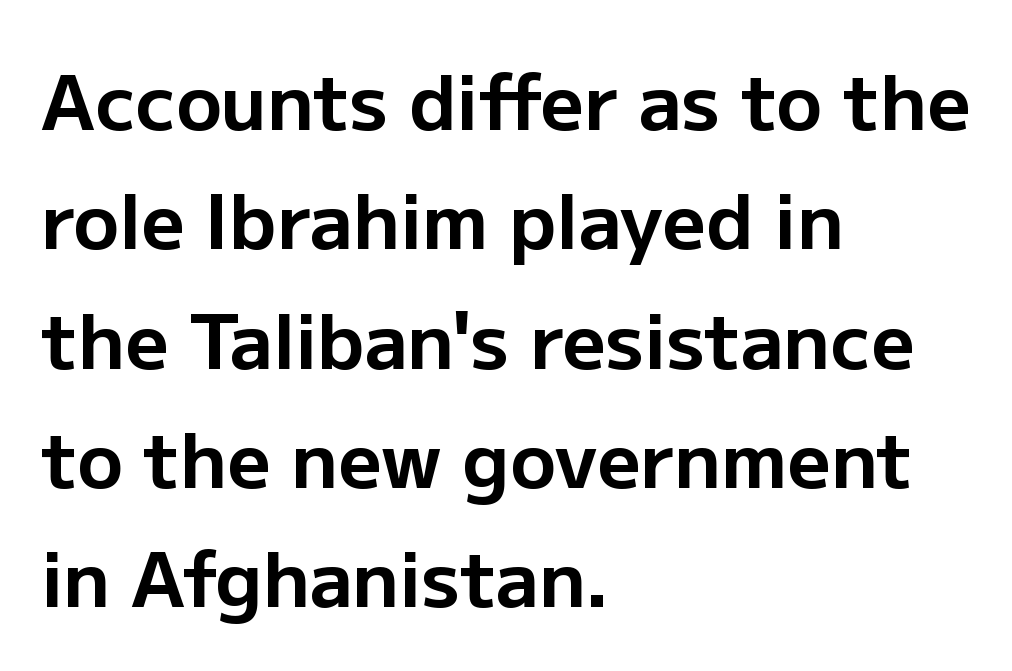
The image shows 76 px bold sans-serif type, upright; set left-aligned, normal line spacing (1.57x), normal letter spacing, not underlined; low stroke contrast and a medium x-height.
